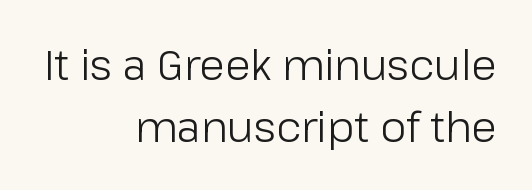
{"serif": "no", "italic": "no", "bold": "no", "weight": "light", "width": "normal", "stroke_contrast": "low", "x_height": "medium", "monospaced": "no", "underline": "no", "align": "right", "line_spacing": "normal", "line_spacing_ratio": 1.47, "letter_spacing": "normal", "letter_spacing_em": 0.0, "glyph_px": 42}
